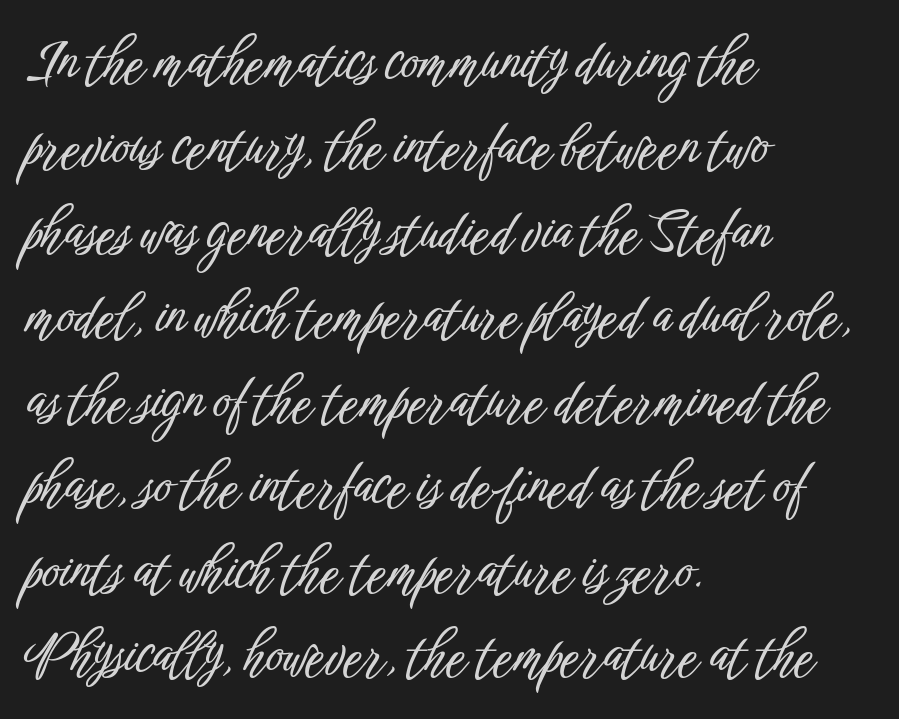
The image shows 54 px condensed sans-serif type; set left-aligned, normal line spacing (1.57x), normal letter spacing, not underlined; low stroke contrast and a medium x-height.
